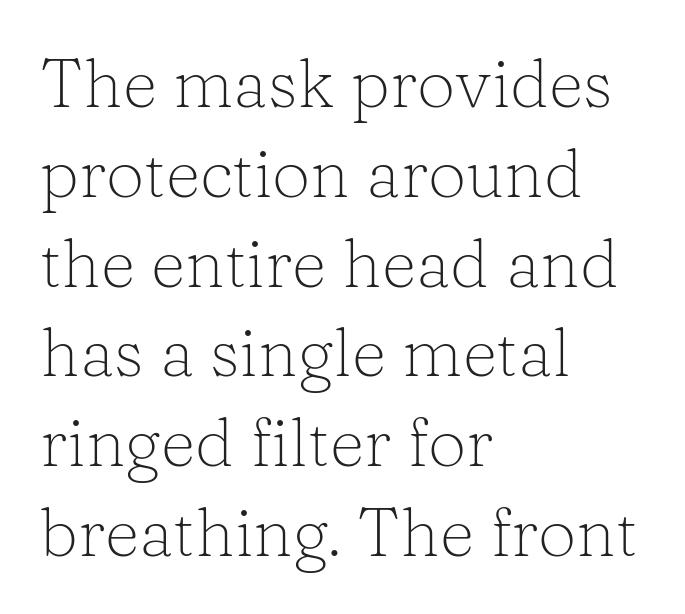
The image shows 68 px light serif type, upright; set left-aligned, normal line spacing (1.32x), normal letter spacing, not underlined; low stroke contrast and a medium x-height.
